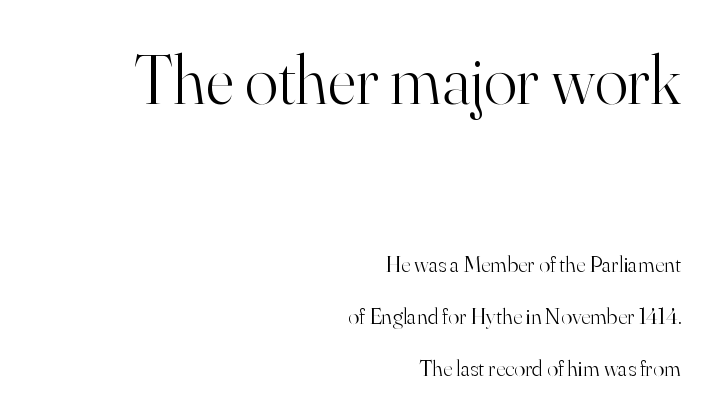
A typesetter would call this leading open, well beyond the default. The upper block of text is set noticeably larger than the block beneath it. Standard letterfit; no display-style spreading of the glyphs. Looks like regular typesetting: each glyph gets only the width it needs. Unmarked baselines from the first word to the last.
